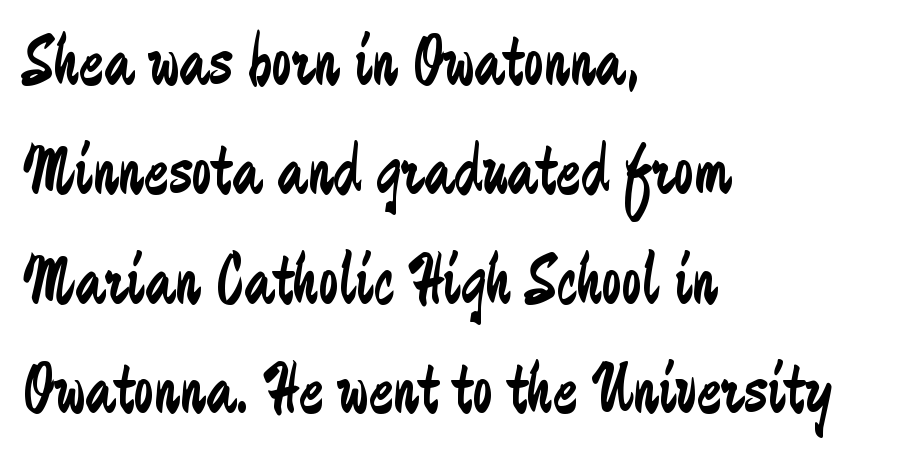
Q: Is the text bold? A: No.
Q: Is the text italic (slanted)? A: Yes.
Q: Is the typeface a serif or a sans-serif typeface? A: Sans-serif.
Q: Is the text underlined? A: No.
Q: How is the paragraph aligned? A: Left-aligned.
Q: Is the spacing between letters normal or unusually wide? A: Normal.
Q: Is the spacing between lines tight, normal or loose? A: Normal.
Q: Width (condensed, normal, or wide)? A: Condensed.
Q: Stroke contrast? A: Low.
Q: x-height? A: Medium.
Q: Monospaced? A: No.
